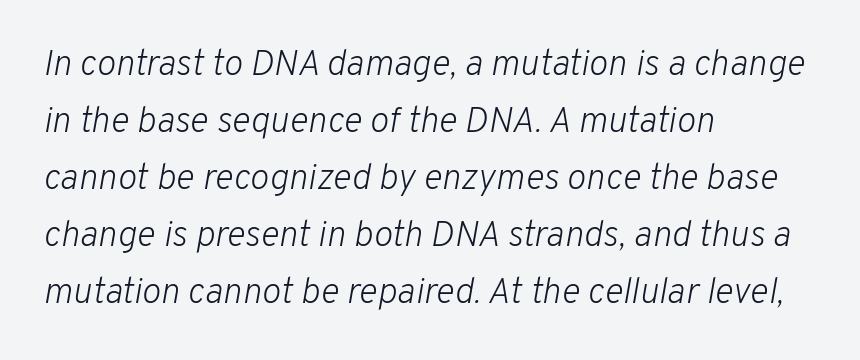
The rendering uses a moderate line-height, typical for paragraphs. Weight class: somewhere from thin through regular. One-word summary of the alignment: left. Spacing verdict: proportional, widths tailored to each character.
